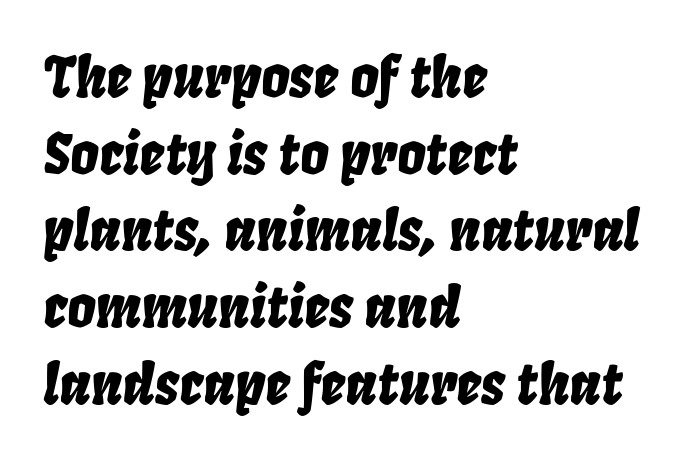
It's the slanting kind of type. A typesetter would call this proportional, since set widths differ per character. This rendering uses left alignment, leaving the right contour irregular. This sample keeps an unexceptional amount of space between lines.
